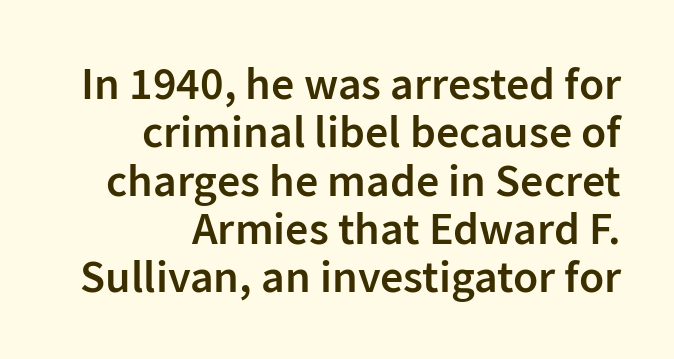
Q: Is the text bold? A: Semi-bold.
Q: Is the text italic (slanted)? A: No, it is upright.
Q: Is the typeface a serif or a sans-serif typeface? A: Sans-serif.
Q: Is the text underlined? A: No.
Q: How is the paragraph aligned? A: Right-aligned.
Q: Is the spacing between letters normal or unusually wide? A: Normal.
Q: Is the spacing between lines tight, normal or loose? A: Tight.
Q: Width (condensed, normal, or wide)? A: Normal.
Q: Stroke contrast? A: Low.
Q: x-height? A: Medium.
Q: Monospaced? A: No.
